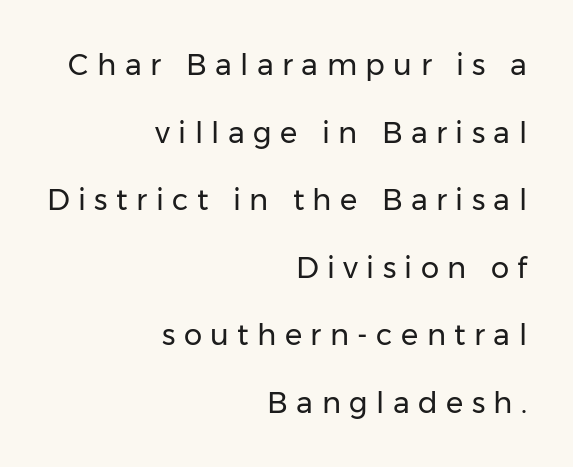
Q: Is the text bold? A: No.
Q: Is the text italic (slanted)? A: No, it is upright.
Q: Is the typeface a serif or a sans-serif typeface? A: Sans-serif.
Q: Is the text underlined? A: No.
Q: How is the paragraph aligned? A: Right-aligned.
Q: Is the spacing between letters normal or unusually wide? A: Unusually wide.
Q: Is the spacing between lines tight, normal or loose? A: Loose.
Q: Width (condensed, normal, or wide)? A: Normal.
Q: Stroke contrast? A: Low.
Q: x-height? A: Medium.
Q: Monospaced? A: No.
